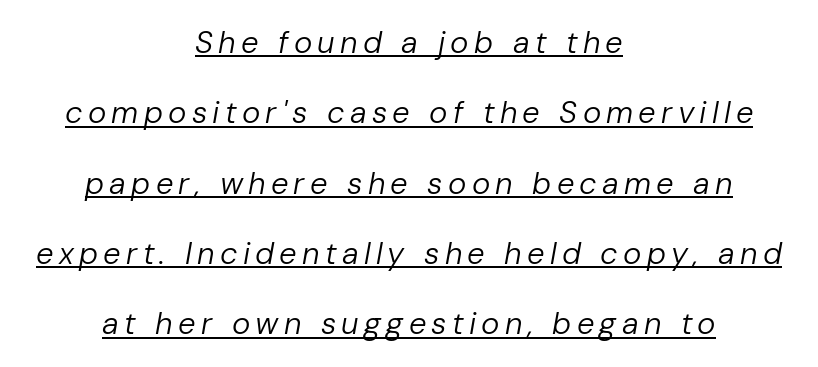
Q: Is the text bold? A: No.
Q: Is the text italic (slanted)? A: Yes, it leans right by about 10 degrees.
Q: Is the text underlined? A: Yes.
Q: How is the paragraph aligned? A: Centered.
Q: Is the spacing between lines tight, normal or loose? A: Loose.
Q: Width (condensed, normal, or wide)? A: Normal.
Q: Stroke contrast? A: Low.
Q: x-height? A: Medium.
Q: Monospaced? A: No.
